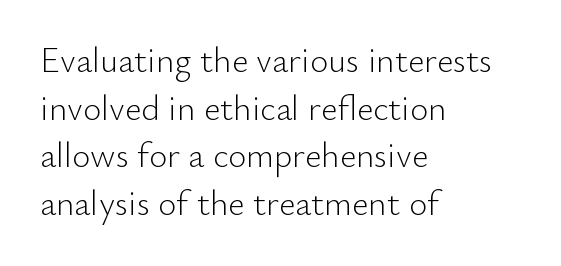
{"serif": "no", "italic": "no", "bold": "no", "weight": "light", "width": "normal", "stroke_contrast": "low", "x_height": "small", "monospaced": "no", "underline": "no", "align": "left", "line_spacing": "normal", "line_spacing_ratio": 1.36, "letter_spacing": "normal", "letter_spacing_em": 0.0, "glyph_px": 35}
